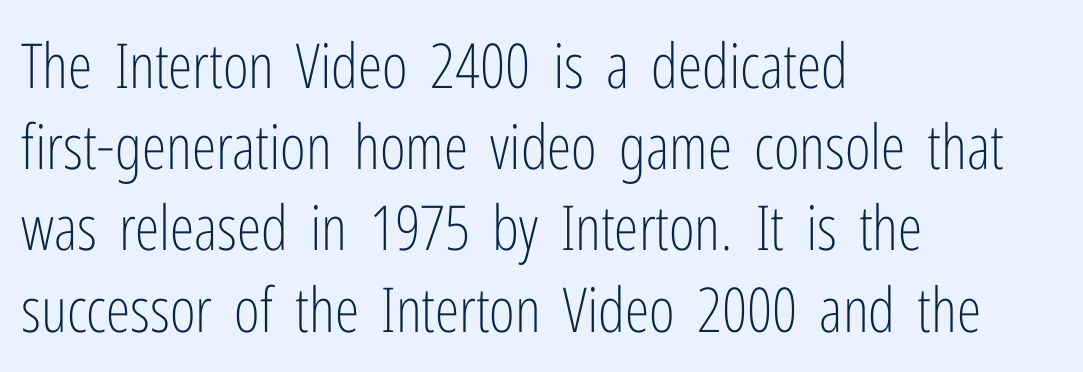
The image shows 62 px light, condensed sans-serif type, upright; set left-aligned, normal line spacing (1.31x), normal letter spacing, not underlined; low stroke contrast and a medium x-height.
